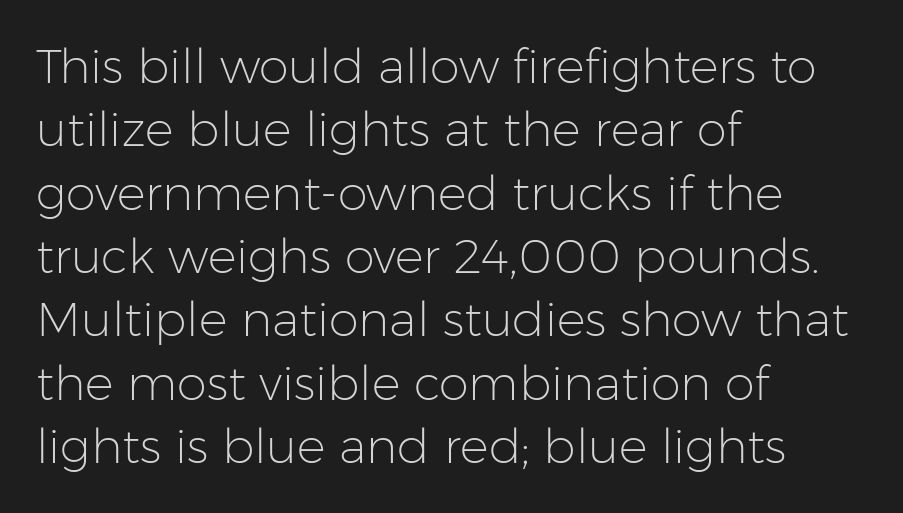
{"serif": "no", "italic": "no", "bold": "no", "weight": "light", "width": "normal", "stroke_contrast": "low", "x_height": "medium", "monospaced": "no", "underline": "no", "align": "left", "line_spacing": "normal", "line_spacing_ratio": 1.32, "letter_spacing": "normal", "letter_spacing_em": 0.0, "glyph_px": 48}
